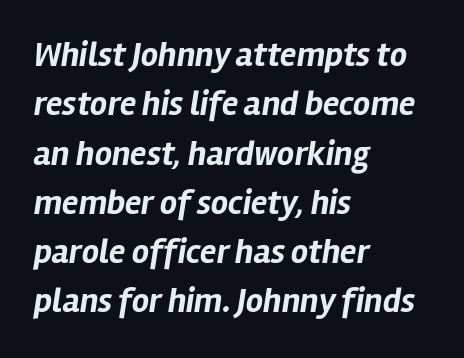
Q: Is the text bold? A: Yes.
Q: Is the text italic (slanted)? A: Yes, it leans right by about 12 degrees.
Q: Is the text underlined? A: No.
Q: How is the paragraph aligned? A: Left-aligned.
Q: Is the spacing between letters normal or unusually wide? A: Normal.
Q: Is the spacing between lines tight, normal or loose? A: Normal.
Q: Width (condensed, normal, or wide)? A: Normal.
Q: Stroke contrast? A: Low.
Q: x-height? A: Medium.
Q: Monospaced? A: No.
